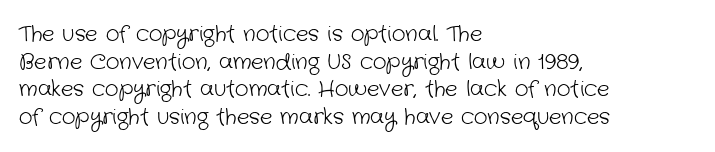
Is this a heavy cut? Hardly; it is regular or lighter. The passage shown has conventional tracking throughout. No word sits above an underline. Whoever set this chose a conventional vertical rhythm. The rendering anchors every line to the left-hand side.
